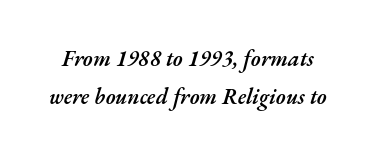
Q: Is the text bold? A: Semi-bold.
Q: Is the text italic (slanted)? A: Yes, it leans right by about 17 degrees.
Q: Is the text underlined? A: No.
Q: Is the spacing between letters normal or unusually wide? A: Normal.
